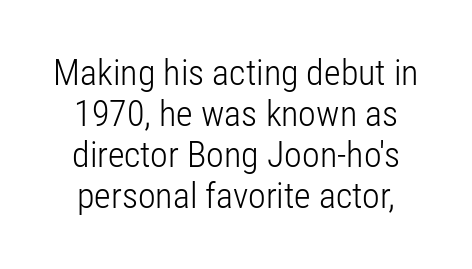
The image shows 36 px light, condensed sans-serif type, upright; set tight line spacing (1.14x), normal letter spacing, not underlined; low stroke contrast and a medium x-height.
